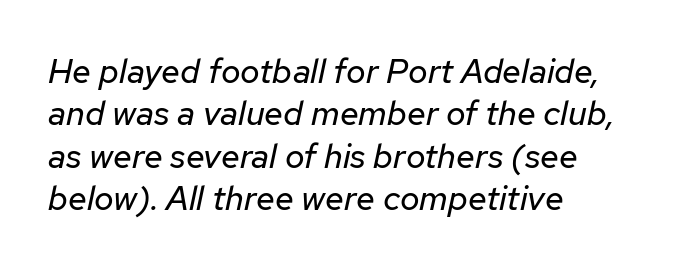
Italic? Definitely — the glyphs are oblique. The strokes carry an ordinary text weight at most. The rendering uses a moderate line-height, typical for paragraphs. You could not count columns in this text — the font is proportionally spaced. Nobody drew a line under any word here.
